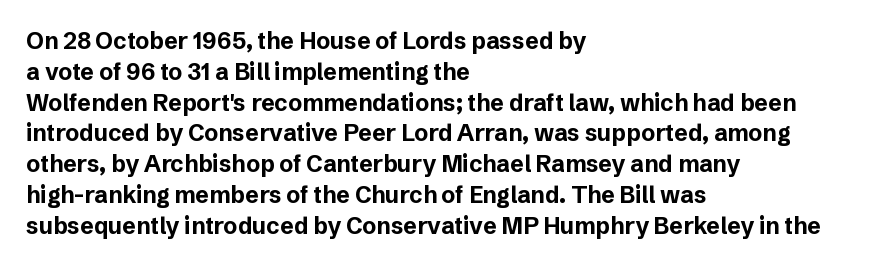
{"italic": "no", "bold": "yes", "underline": "no", "align": "left", "line_spacing": "normal", "line_spacing_ratio": 1.34, "letter_spacing": "normal", "letter_spacing_em": 0.0, "glyph_px": 23}
